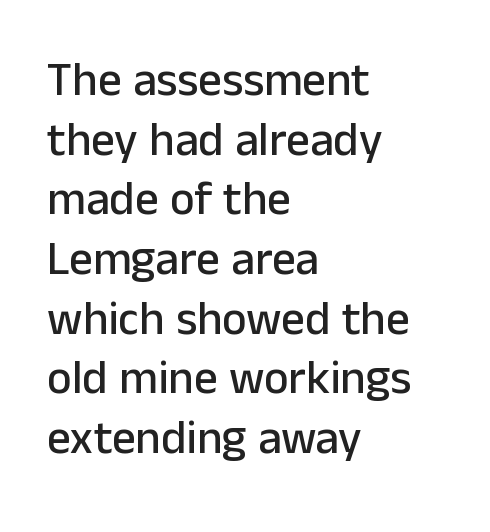
Q: Is the text italic (slanted)? A: No, it is upright.
Q: Is the typeface a serif or a sans-serif typeface? A: Sans-serif.
Q: Is the text underlined? A: No.
Q: How is the paragraph aligned? A: Left-aligned.
Q: Is the spacing between letters normal or unusually wide? A: Normal.
Q: Is the spacing between lines tight, normal or loose? A: Normal.
Q: Width (condensed, normal, or wide)? A: Normal.
Q: Stroke contrast? A: Low.
Q: x-height? A: Medium.
Q: Monospaced? A: No.
